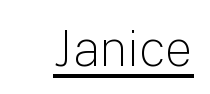
You could not count columns in this text — the font is proportionally spaced. No extra tracking has been applied to these lines. Unlike a traditional serif, this face leaves its strokes unadorned. Posture: straight, roman, zero tilt. Each stroke keeps to a modest, everyday thickness or less. This rendering features underlined lettering.
